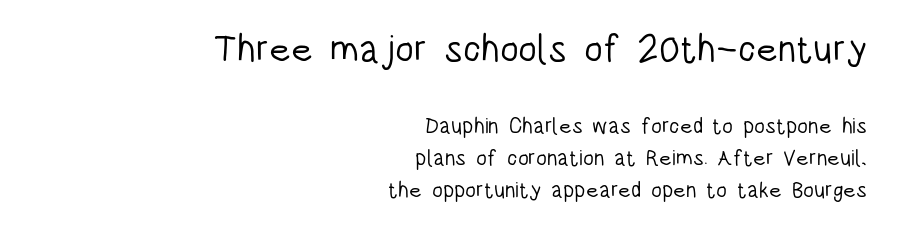
This is roman type, the default non-slanted kind. These lines sit exactly where default settings would place them. The paragraph shown leans on its right margin. Note: larger setting up top, smaller setting below. Is the stroke heavy? The answer is a plain regular-or-lighter. The letters sit at their default tracking, neither squeezed nor spread.
